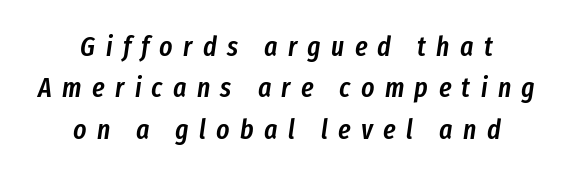
These lines have a slow, spaced-out rhythm from letter to letter. Typeset on center — no edge is straight. Yep, that's italic — everything's leaning. Do the characters align in a grid? No, the font is proportional.
